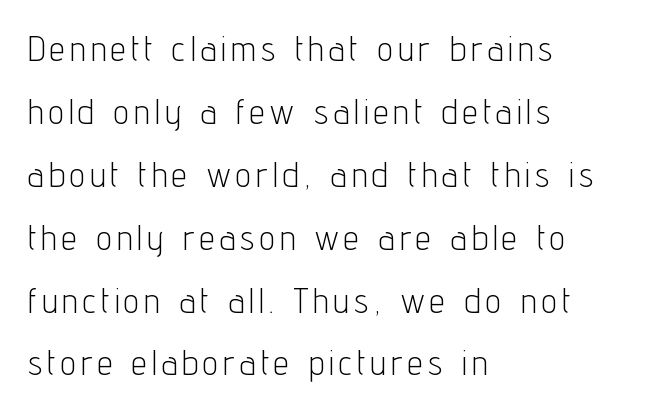
The image shows 34 px light, condensed sans-serif type, upright; set left-aligned, line spacing 1.85x, not underlined; low stroke contrast and a medium x-height.
